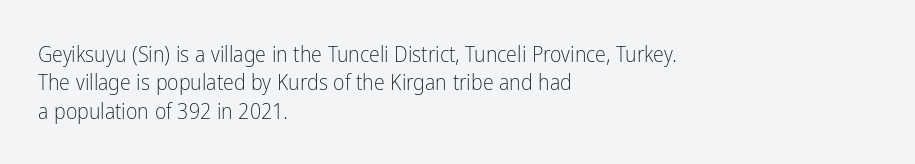
Q: Is the text bold? A: No.
Q: Is the text italic (slanted)? A: No, it is upright.
Q: Is the text underlined? A: No.
Q: How is the paragraph aligned? A: Left-aligned.
Q: Is the spacing between letters normal or unusually wide? A: Normal.
Q: Is the spacing between lines tight, normal or loose? A: Normal.
